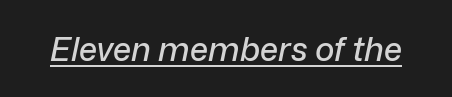
{"italic": "yes", "lean": "right", "slant_degrees": 12, "width": "normal", "stroke_contrast": "low", "x_height": "medium", "monospaced": "no", "underline": "yes", "letter_spacing": "normal", "letter_spacing_em": 0.0, "glyph_px": 33}
